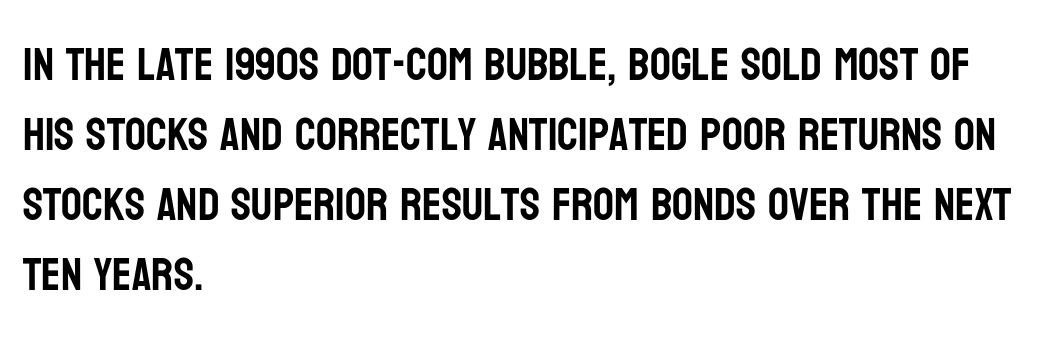
Q: Is the text italic (slanted)? A: No, it is upright.
Q: Is the typeface a serif or a sans-serif typeface? A: Sans-serif.
Q: Is the text underlined? A: No.
Q: How is the paragraph aligned? A: Left-aligned.
Q: Is the spacing between letters normal or unusually wide? A: Normal.
Q: Is the spacing between lines tight, normal or loose? A: Normal.
Q: Width (condensed, normal, or wide)? A: Condensed.
Q: Stroke contrast? A: Low.
Q: x-height? A: Large.
Q: Monospaced? A: No.
